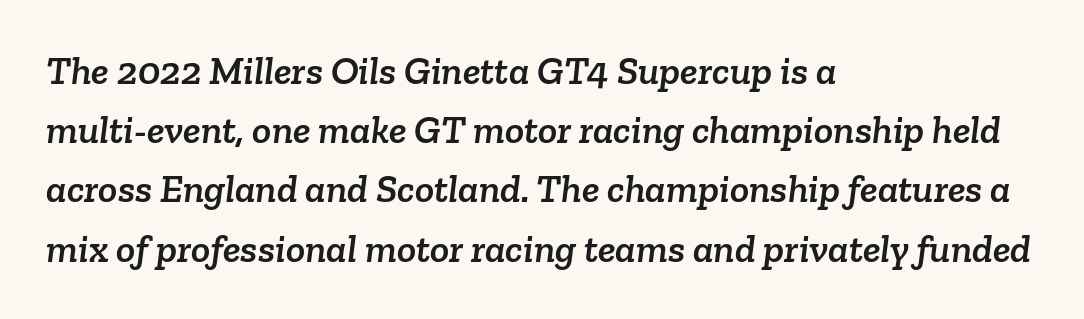
Typographically, this falls in the serif category. Compared with typical body copy, the letter spacing here is the same. The strip under each line holds only bare page. Baseline-to-baseline distance is the conventional proportion of letter height.
